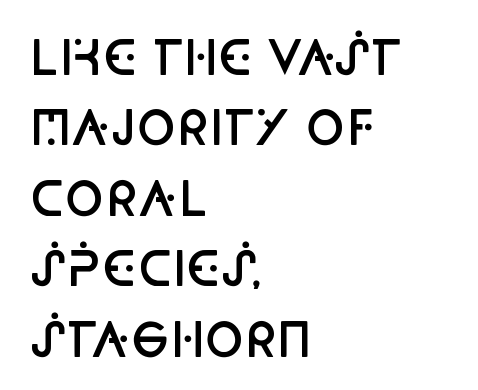
This sample uses an upright cut, with every glyph sitting square on the baseline. These words are printed semibold, heavier than regular yet not bold. These lines keep a tight, regular rhythm from letter to letter. Leftover space on each line is placed entirely after the last word. A sans-serif font was chosen for this passage.
